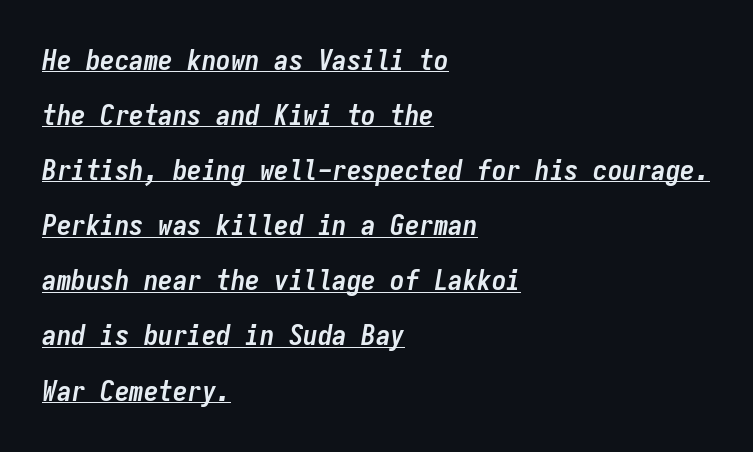
Q: Is the text bold? A: Yes.
Q: Is the text italic (slanted)? A: Yes, it leans right by about 9 degrees.
Q: Is the text underlined? A: Yes.
Q: How is the paragraph aligned? A: Left-aligned.
Q: Is the spacing between letters normal or unusually wide? A: Normal.
Q: Is the spacing between lines tight, normal or loose? A: Loose.
Q: Width (condensed, normal, or wide)? A: Condensed.
Q: Stroke contrast? A: Low.
Q: x-height? A: Medium.
Q: Monospaced? A: Yes.
